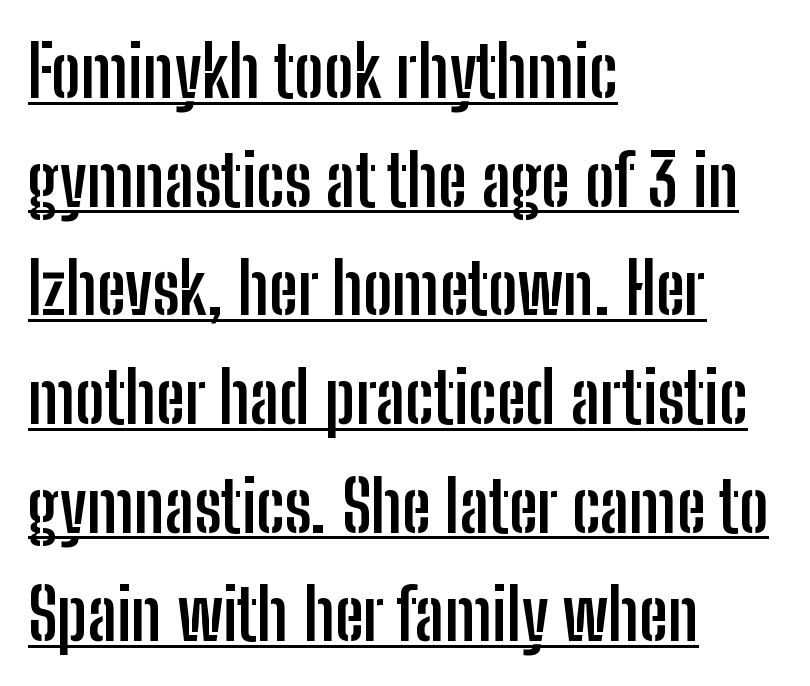
{"serif": "no", "italic": "no", "bold": "yes", "weight": "semibold", "width": "condensed", "stroke_contrast": "low", "x_height": "medium", "monospaced": "no", "underline": "yes", "align": "left", "line_spacing": "normal", "line_spacing_ratio": 1.53, "letter_spacing": "normal", "letter_spacing_em": 0.0, "glyph_px": 71}
